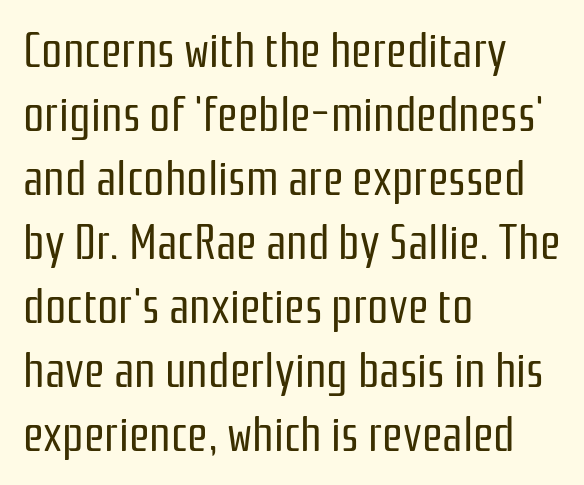
{"serif": "no", "italic": "no", "bold": "no", "weight": "regular", "width": "condensed", "stroke_contrast": "low", "x_height": "medium", "monospaced": "no", "underline": "no", "align": "left", "line_spacing": "normal", "line_spacing_ratio": 1.36, "letter_spacing": "normal", "letter_spacing_em": 0.0, "glyph_px": 47}
